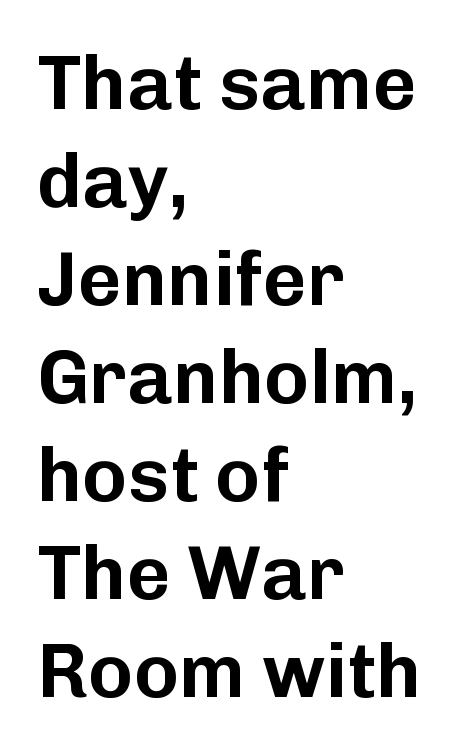
The image shows 76 px sans-serif type, upright; set left-aligned, normal line spacing (1.29x), normal letter spacing, not underlined; low stroke contrast and a medium x-height.
